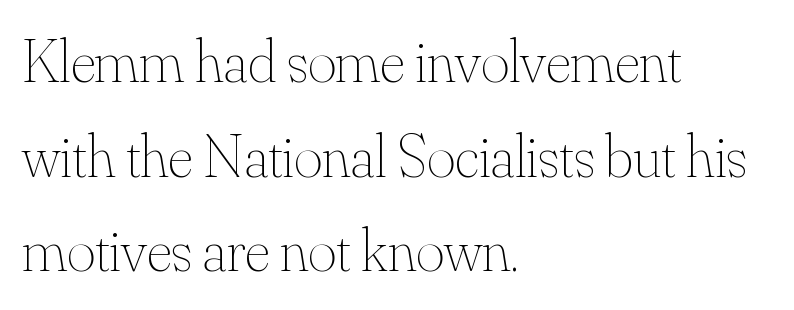
{"italic": "no", "bold": "no", "weight": "thin", "width": "normal", "stroke_contrast": "medium", "x_height": "small", "monospaced": "no", "underline": "no", "align": "left", "line_spacing": "normal", "line_spacing_ratio": 1.55, "letter_spacing": "normal", "letter_spacing_em": 0.0, "glyph_px": 61}
